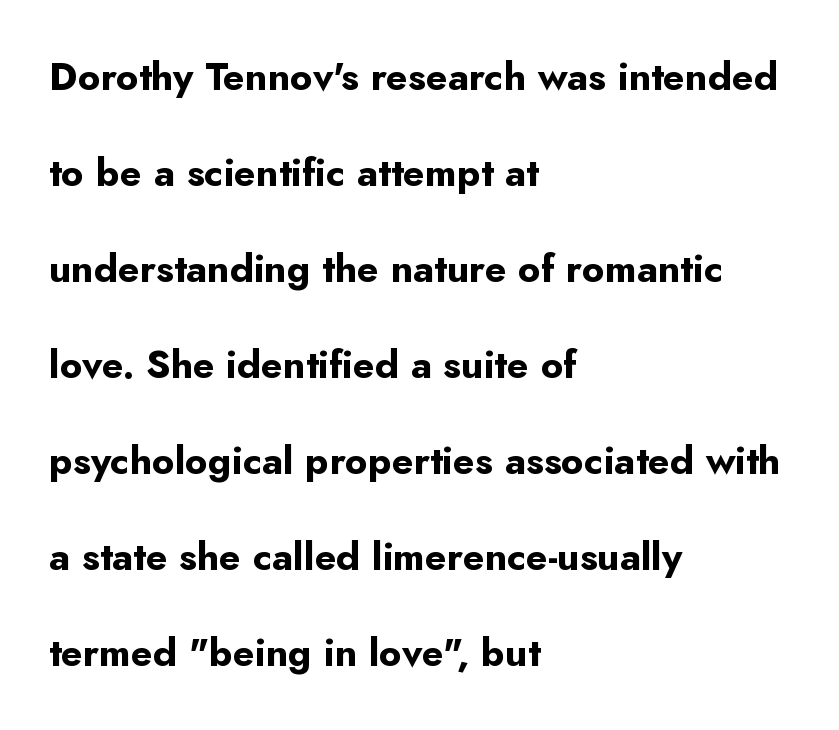
Q: Is the text bold? A: Yes.
Q: Is the text italic (slanted)? A: No, it is upright.
Q: Is the typeface a serif or a sans-serif typeface? A: Sans-serif.
Q: Is the text underlined? A: No.
Q: How is the paragraph aligned? A: Left-aligned.
Q: Is the spacing between letters normal or unusually wide? A: Normal.
Q: Is the spacing between lines tight, normal or loose? A: Loose.
Q: Width (condensed, normal, or wide)? A: Normal.
Q: Stroke contrast? A: Low.
Q: x-height? A: Small.
Q: Monospaced? A: No.
